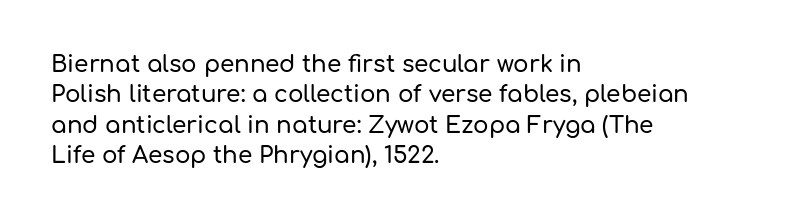
The face used here is rendered with its standard letterfit. These lines are set flush left with a ragged right edge. The glyphs are unaccompanied by any horizontal stroke below them. Normally led — the rows are evenly, conventionally spaced. Do the letters lean? They stand straight.
